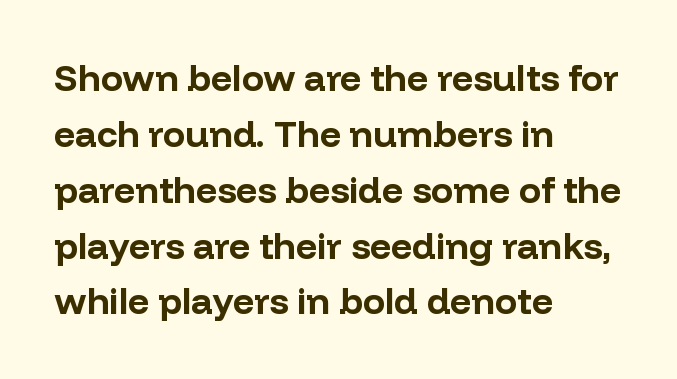
{"serif": "no", "italic": "no", "bold": "yes", "weight": "bold", "width": "normal", "stroke_contrast": "low", "x_height": "medium", "monospaced": "no", "underline": "no", "align": "left", "line_spacing": "normal", "line_spacing_ratio": 1.51, "letter_spacing": "normal", "letter_spacing_em": 0.0, "glyph_px": 37}
